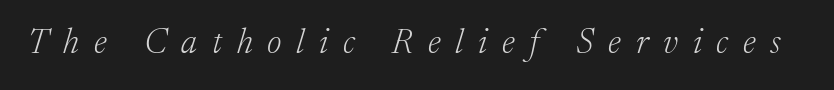
The image shows 35 px light serif type, italic (leaning right); set unusually wide letter spacing (+0.42 em), not underlined; low stroke contrast and a medium x-height.
